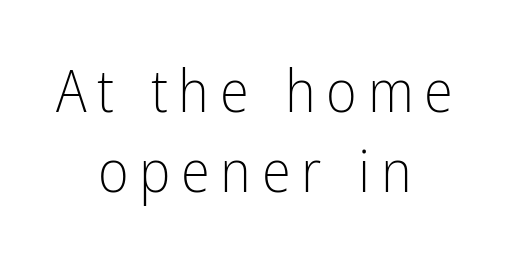
The image shows 59 px light, condensed sans-serif type, upright; set centered, normal line spacing (1.36x), not underlined; low stroke contrast and a medium x-height.
